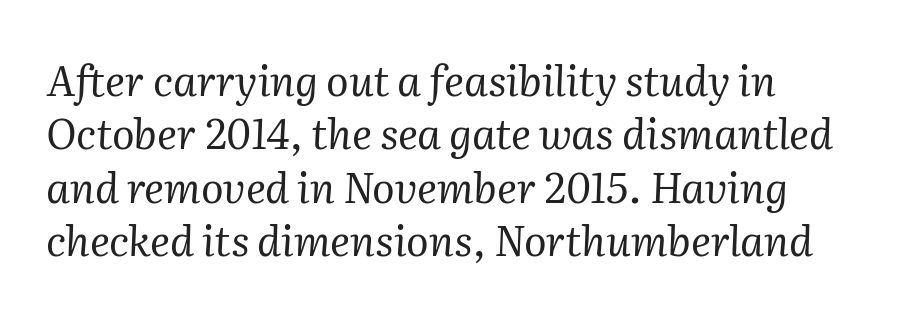
The image shows 42 px regular-weight serif type, italic (leaning right); set left-aligned, normal line spacing (1.27x), normal letter spacing, not underlined; medium stroke contrast and a medium x-height.
